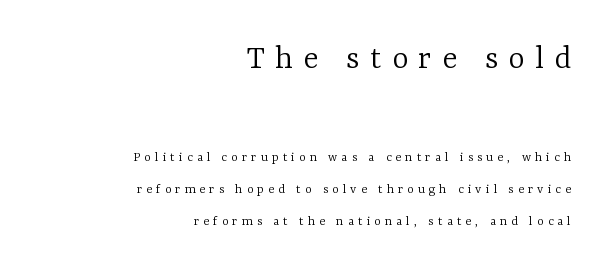
Check where the strokes stop: tiny serifs finish them off. These lines stand farther apart than default settings would place them. Bold? No — there's no thickening of the strokes. The typesetter chose a ragged-left arrangement here. Descenders hang freely into open space.
